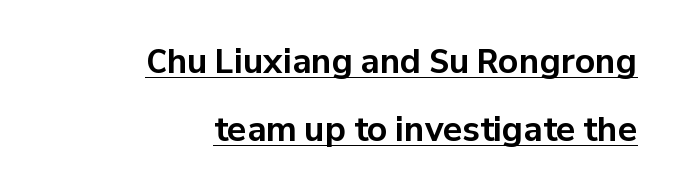
Q: Is the text bold? A: Yes.
Q: Is the text italic (slanted)? A: No, it is upright.
Q: Is the typeface a serif or a sans-serif typeface? A: Sans-serif.
Q: Is the text underlined? A: Yes.
Q: How is the paragraph aligned? A: Right-aligned.
Q: Is the spacing between letters normal or unusually wide? A: Normal.
Q: Is the spacing between lines tight, normal or loose? A: Loose.
Q: Width (condensed, normal, or wide)? A: Normal.
Q: Stroke contrast? A: Low.
Q: x-height? A: Medium.
Q: Monospaced? A: No.
